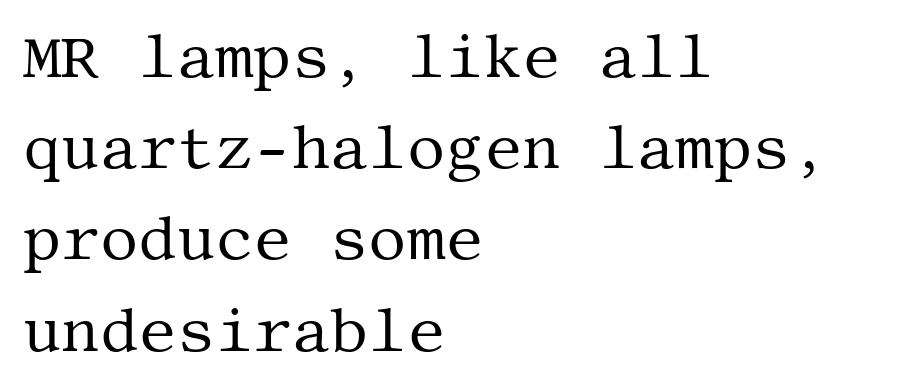
Honestly, the letter spacing is just normal — you wouldn't notice it. Check under the words: just untouched page. The passage shown is not bold in any degree. If you measured baseline to baseline, you'd find a middling distance.
